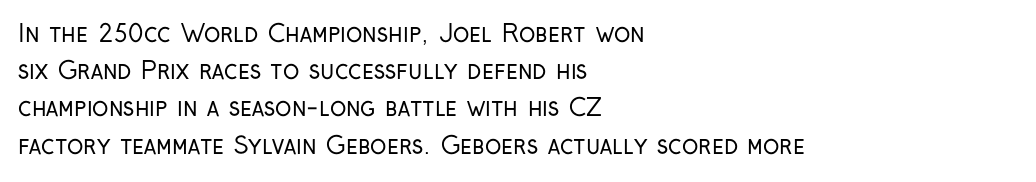
{"italic": "no", "bold": "no", "underline": "no", "align": "left", "line_spacing": "normal", "line_spacing_ratio": 1.55, "letter_spacing": "normal", "letter_spacing_em": 0.0, "glyph_px": 24}
